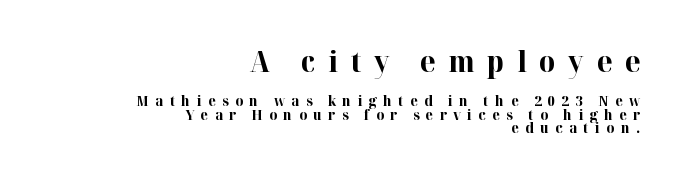
{"serif": "yes", "italic": "no", "bold": "yes", "weight": "bold", "width": "normal", "stroke_contrast": "high", "x_height": "medium", "monospaced": "no", "underline": "no", "align": "right", "line_spacing": "tight", "line_spacing_ratio": 0.96, "letter_spacing": "wide", "letter_spacing_em": 0.45, "larger_block": "first", "size_ratio": 2.0, "glyph_px": 28}
